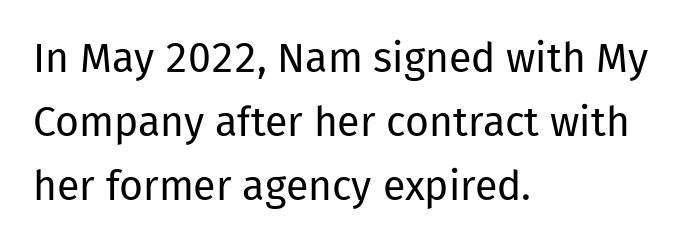
The image shows 41 px regular-weight sans-serif type, upright; set left-aligned, normal line spacing (1.56x), normal letter spacing, not underlined; low stroke contrast and a medium x-height.
